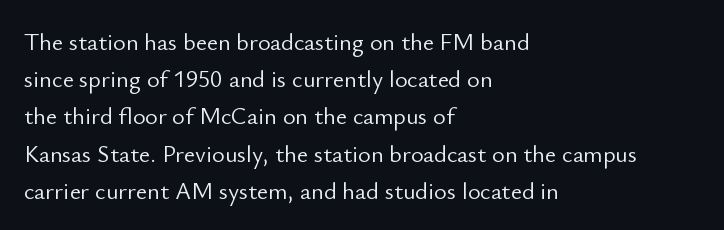
Q: Is the text bold? A: No.
Q: Is the text italic (slanted)? A: No, it is upright.
Q: Is the text underlined? A: No.
Q: How is the paragraph aligned? A: Left-aligned.
Q: Is the spacing between letters normal or unusually wide? A: Normal.
Q: Is the spacing between lines tight, normal or loose? A: Normal.
